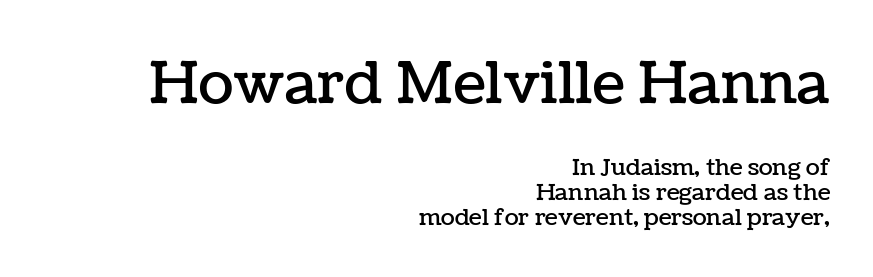
{"italic": "no", "width": "normal", "stroke_contrast": "low", "x_height": "medium", "monospaced": "no", "underline": "no", "align": "right", "line_spacing": "tight", "line_spacing_ratio": 1.07, "letter_spacing": "normal", "letter_spacing_em": 0.0, "larger_block": "first", "size_ratio": 2.52, "glyph_px": 58}
